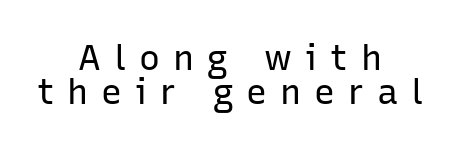
Q: Is the text bold? A: No.
Q: Is the text italic (slanted)? A: No, it is upright.
Q: Is the typeface a serif or a sans-serif typeface? A: Sans-serif.
Q: Is the text underlined? A: No.
Q: How is the paragraph aligned? A: Centered.
Q: Is the spacing between letters normal or unusually wide? A: Unusually wide.
Q: Is the spacing between lines tight, normal or loose? A: Tight.
Q: Width (condensed, normal, or wide)? A: Normal.
Q: Stroke contrast? A: Low.
Q: x-height? A: Medium.
Q: Monospaced? A: No.
